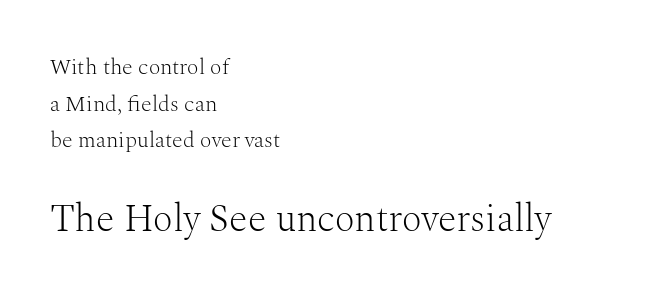
Q: Is the text bold? A: No.
Q: Is the text italic (slanted)? A: No, it is upright.
Q: Is the typeface a serif or a sans-serif typeface? A: Serif.
Q: Is the text underlined? A: No.
Q: How is the paragraph aligned? A: Left-aligned.
Q: Is the spacing between letters normal or unusually wide? A: Normal.
Q: Is the spacing between lines tight, normal or loose? A: Normal.
Q: Which block of text is set in a larger size, the first (top) or the second (bottom)? A: The second (bottom) one.
Q: Width (condensed, normal, or wide)? A: Normal.
Q: Stroke contrast? A: Medium.
Q: x-height? A: Medium.
Q: Monospaced? A: No.
